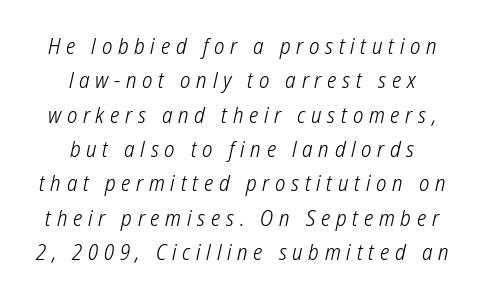
{"bold": "no", "underline": "no", "align": "center", "line_spacing": "normal", "line_spacing_ratio": 1.56, "letter_spacing": "wide", "letter_spacing_em": 0.26, "glyph_px": 22}
